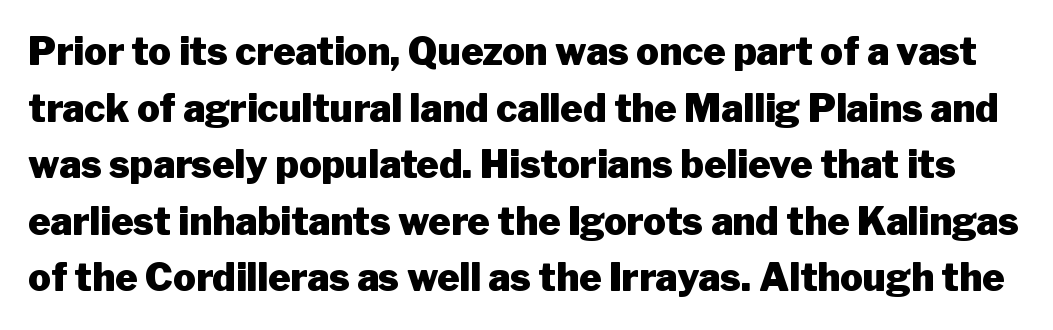
Q: Is the text bold? A: Yes.
Q: Is the text italic (slanted)? A: No, it is upright.
Q: Is the typeface a serif or a sans-serif typeface? A: Sans-serif.
Q: Is the text underlined? A: No.
Q: Is the spacing between letters normal or unusually wide? A: Normal.
Q: Is the spacing between lines tight, normal or loose? A: Normal.
Q: Width (condensed, normal, or wide)? A: Normal.
Q: Stroke contrast? A: Low.
Q: x-height? A: Medium.
Q: Monospaced? A: No.
